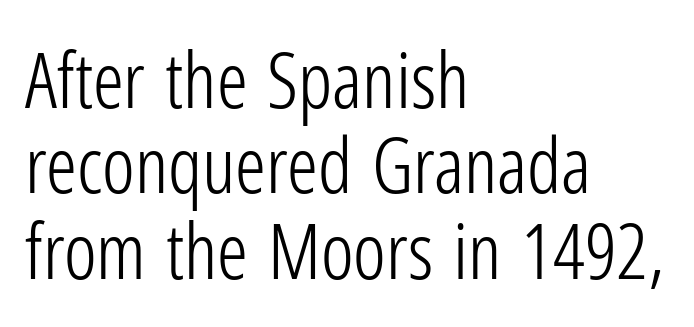
The image shows 77 px light, condensed sans-serif type, upright; set left-aligned, tight line spacing (1.11x), normal letter spacing, not underlined; low stroke contrast and a medium x-height.
